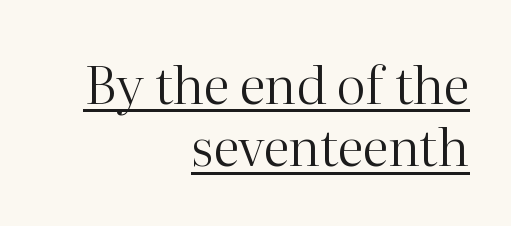
Q: Is the text bold? A: No.
Q: Is the text italic (slanted)? A: No, it is upright.
Q: Is the typeface a serif or a sans-serif typeface? A: Serif.
Q: Is the text underlined? A: Yes.
Q: How is the paragraph aligned? A: Right-aligned.
Q: Is the spacing between letters normal or unusually wide? A: Normal.
Q: Width (condensed, normal, or wide)? A: Normal.
Q: Stroke contrast? A: High.
Q: x-height? A: Medium.
Q: Monospaced? A: No.
